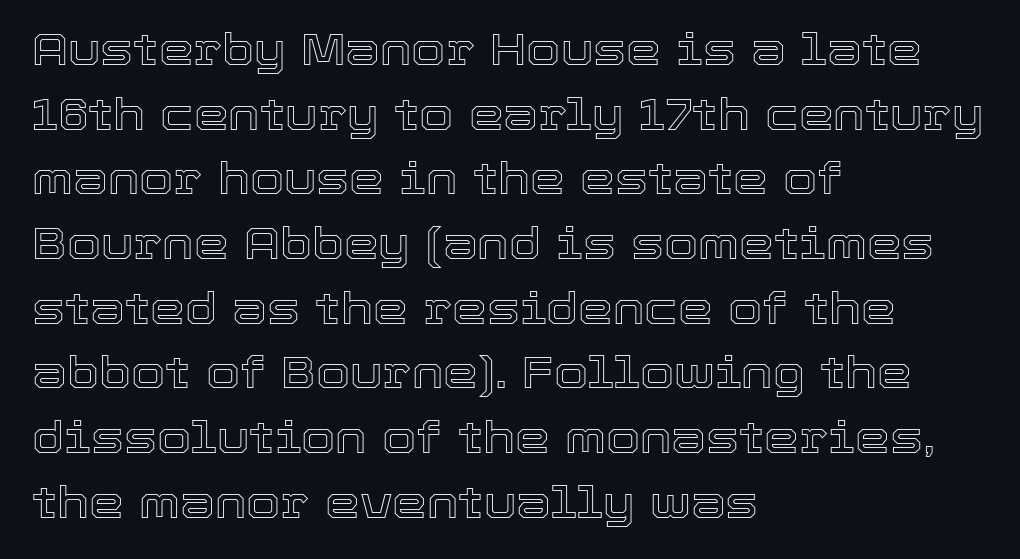
{"italic": "no", "width": "normal", "x_height": "medium", "monospaced": "no", "underline": "no", "align": "left", "line_spacing": "normal", "line_spacing_ratio": 1.47, "letter_spacing": "normal", "letter_spacing_em": 0.0, "glyph_px": 44}
